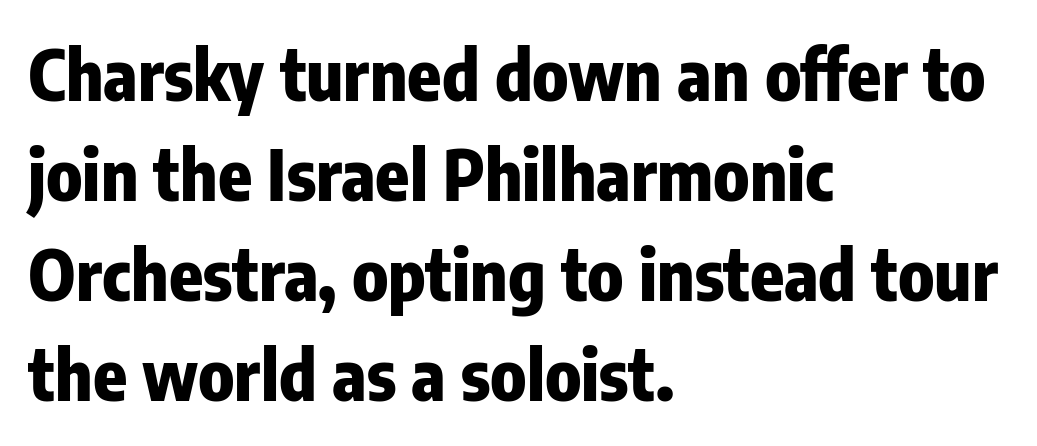
You could call the tracking neutral — neither tight nor loose. Students, observe: this is what conventionally led text looks like. The baseline area is clear. Is there any slant? The stems are plumb.
